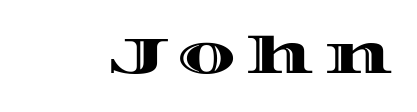
The image shows 52 px wide type, upright; set not underlined; a large x-height.
